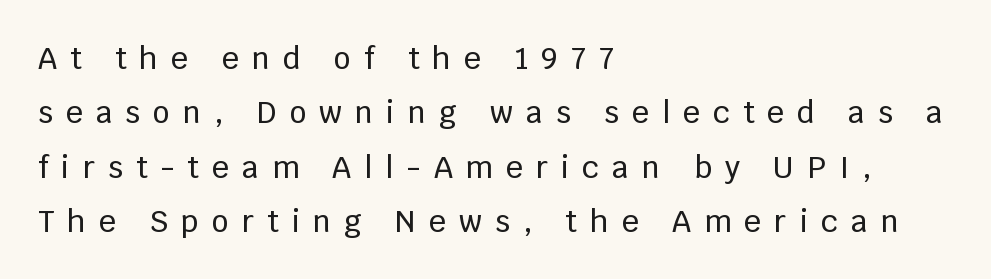
Q: Is the text italic (slanted)? A: No, it is upright.
Q: Is the typeface a serif or a sans-serif typeface? A: Sans-serif.
Q: Is the text underlined? A: No.
Q: How is the paragraph aligned? A: Left-aligned.
Q: Is the spacing between letters normal or unusually wide? A: Unusually wide.
Q: Width (condensed, normal, or wide)? A: Normal.
Q: Stroke contrast? A: Low.
Q: x-height? A: Large.
Q: Monospaced? A: No.
